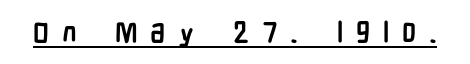
The rendered words wear a rule along their underside. The specimen reads as upright at a glance. Look at the bottom of the vertical strokes: they stop flat, with no serifs. Letter spacing: wide.
